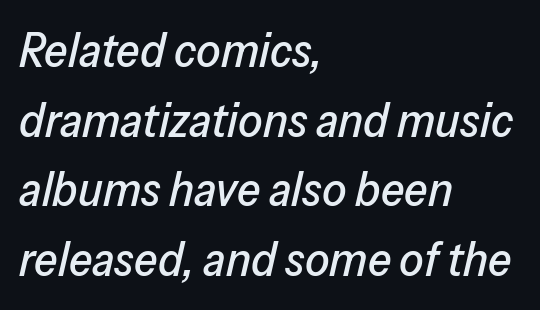
Q: Is the text italic (slanted)? A: Yes, it leans right by about 13 degrees.
Q: Is the text underlined? A: No.
Q: How is the paragraph aligned? A: Left-aligned.
Q: Is the spacing between letters normal or unusually wide? A: Normal.
Q: Is the spacing between lines tight, normal or loose? A: Normal.
Q: Width (condensed, normal, or wide)? A: Normal.
Q: Stroke contrast? A: Low.
Q: x-height? A: Medium.
Q: Monospaced? A: No.
